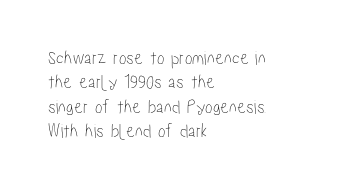
Q: Is the text italic (slanted)? A: No, it is upright.
Q: Is the text underlined? A: No.
Q: How is the paragraph aligned? A: Left-aligned.
Q: Is the spacing between letters normal or unusually wide? A: Normal.
